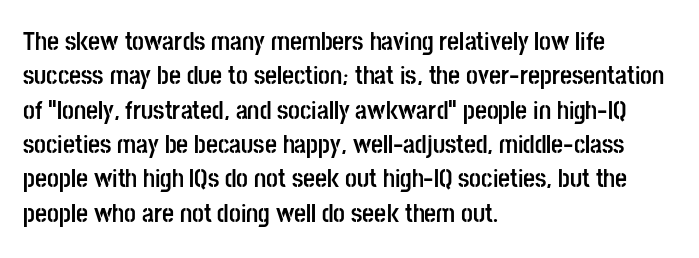
Words appear dense and cohesive because spacing is normal. Typeset ragged right — the left edge is the straight one. This sample keeps an unexceptional amount of space between lines. A clean baseline with only descenders dipping below it. Notice how thick the strokes are: this is what a full bold looks like. This is the regular roman posture of the typeface.
